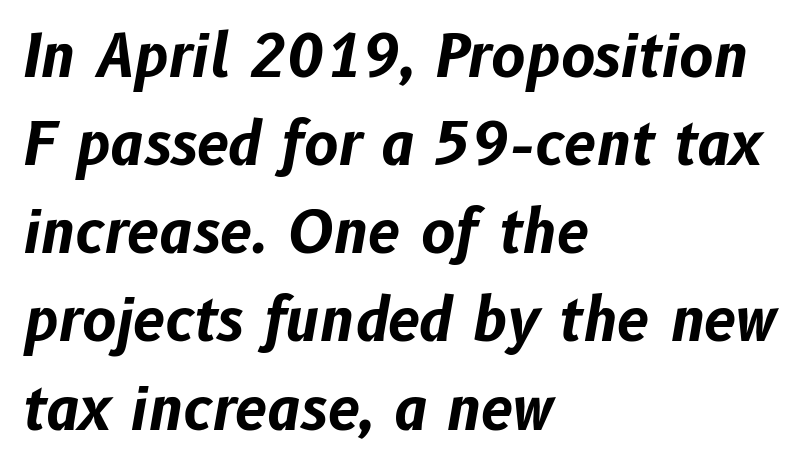
These lines are rendered in a variable-pitch font. Interline gaps are of average width in this sample. The rendering anchors every line to the left-hand side. Set as a true bold cut, around the 700 mark. Nobody touched the tracking dial on this one.
